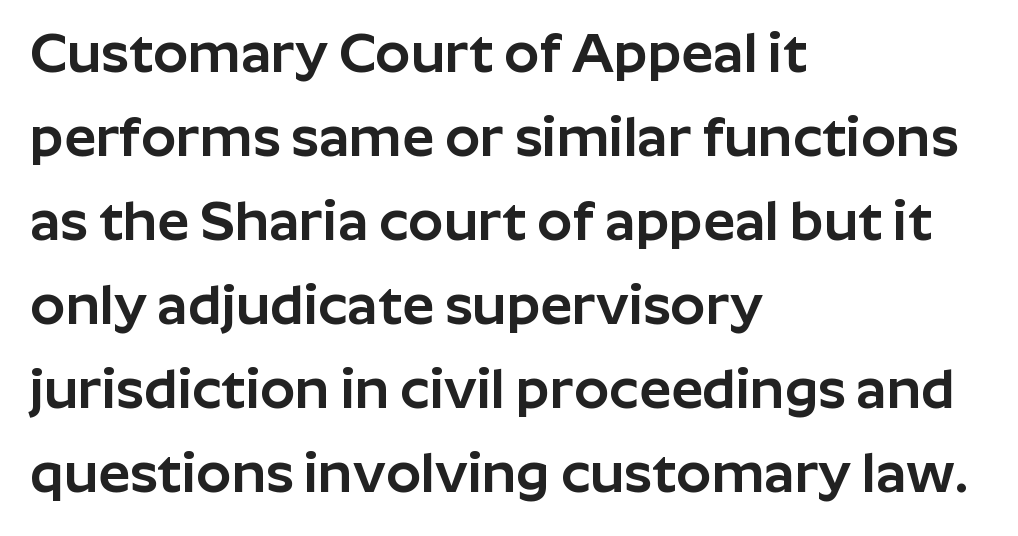
Q: Is the text italic (slanted)? A: No, it is upright.
Q: Is the typeface a serif or a sans-serif typeface? A: Sans-serif.
Q: Is the text underlined? A: No.
Q: How is the paragraph aligned? A: Left-aligned.
Q: Is the spacing between letters normal or unusually wide? A: Normal.
Q: Is the spacing between lines tight, normal or loose? A: Normal.
Q: Width (condensed, normal, or wide)? A: Normal.
Q: Stroke contrast? A: Low.
Q: x-height? A: Medium.
Q: Monospaced? A: No.
